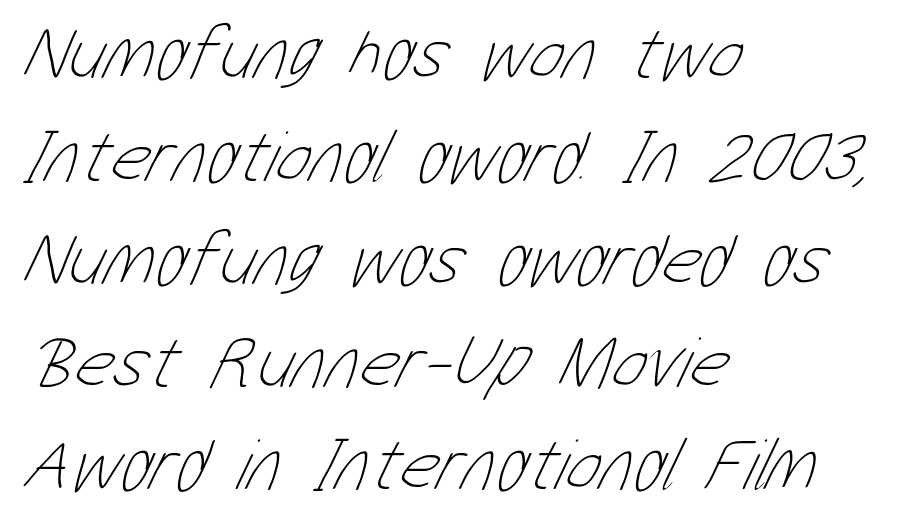
Q: Is the text bold? A: No.
Q: Is the text underlined? A: No.
Q: How is the paragraph aligned? A: Left-aligned.
Q: Is the spacing between letters normal or unusually wide? A: Normal.
Q: Is the spacing between lines tight, normal or loose? A: Normal.
Q: Width (condensed, normal, or wide)? A: Condensed.
Q: Stroke contrast? A: Low.
Q: x-height? A: Medium.
Q: Monospaced? A: No.
